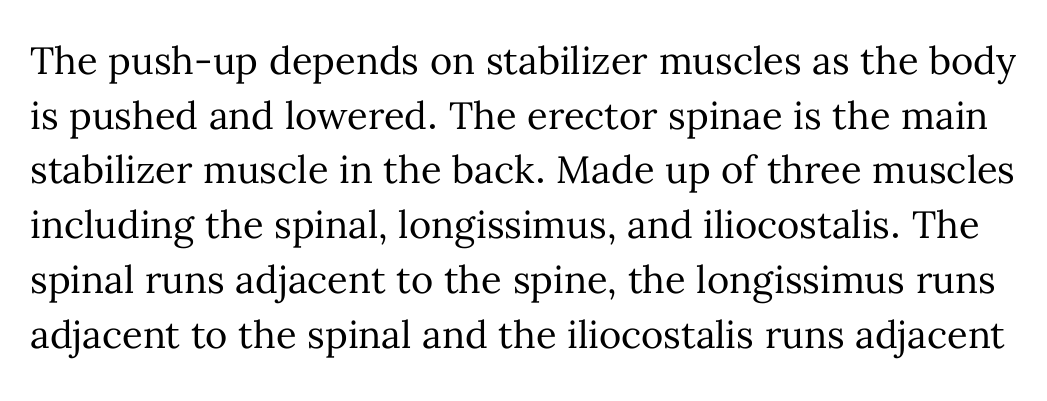
The image shows 38 px regular-weight type, upright; set normal line spacing (1.44x), normal letter spacing, not underlined; medium stroke contrast and a medium x-height.
